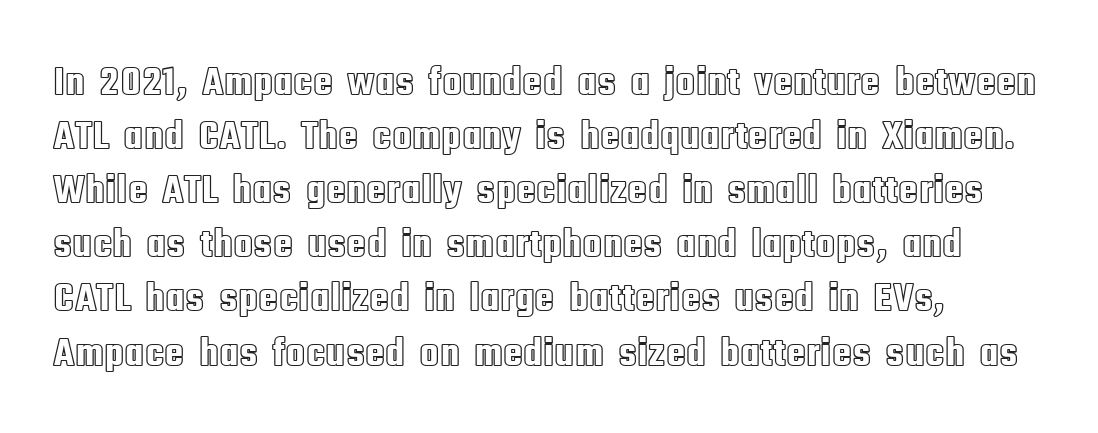
{"italic": "no", "width": "condensed", "x_height": "large", "monospaced": "no", "underline": "no", "align": "left", "line_spacing": "normal", "line_spacing_ratio": 1.32, "letter_spacing": "normal", "letter_spacing_em": 0.0, "glyph_px": 41}
